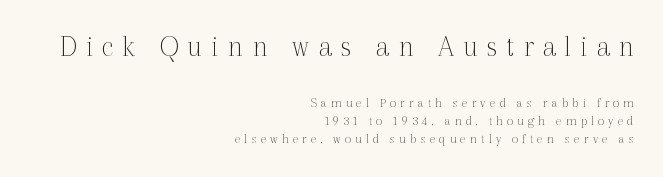
The image shows 31 px thin serif type, upright; set right-aligned, normal line spacing (1.3x), unusually wide letter spacing (+0.28 em), not underlined; the first (top) block is 2.21x larger; a medium x-height.
